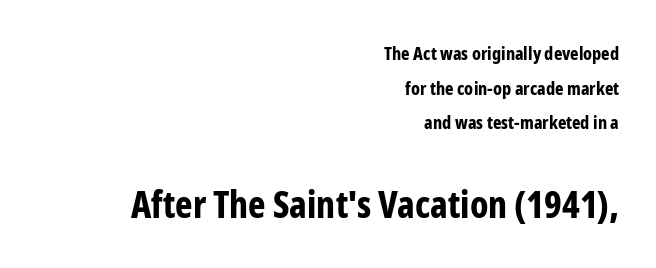
The image shows 37 px bold, condensed sans-serif type, upright; set right-aligned, loose line spacing (1.93x), normal letter spacing, not underlined; the second (bottom) block is 2.06x larger; low stroke contrast and a medium x-height.
